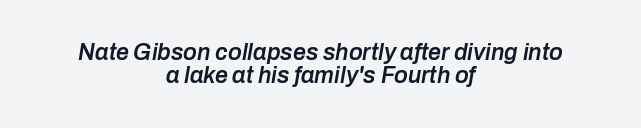
{"italic": "yes", "lean": "right", "slant_degrees": 10, "bold": "semi", "underline": "no", "align": "center", "line_spacing": "tight", "line_spacing_ratio": 1.02, "letter_spacing": "normal", "letter_spacing_em": 0.0, "glyph_px": 23}
